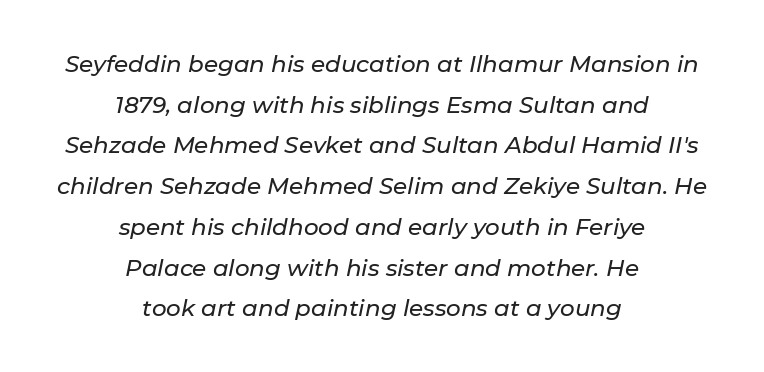
The image shows 23 px text type, italic (leaning right); set centered, line spacing 1.77x, normal letter spacing, not underlined.
